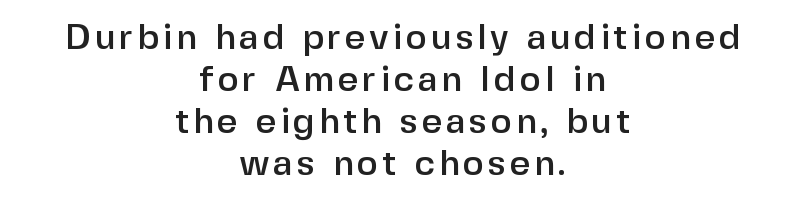
Q: Is the text italic (slanted)? A: No, it is upright.
Q: Is the typeface a serif or a sans-serif typeface? A: Sans-serif.
Q: Is the text underlined? A: No.
Q: How is the paragraph aligned? A: Centered.
Q: Width (condensed, normal, or wide)? A: Normal.
Q: Stroke contrast? A: Low.
Q: x-height? A: Medium.
Q: Monospaced? A: No.
